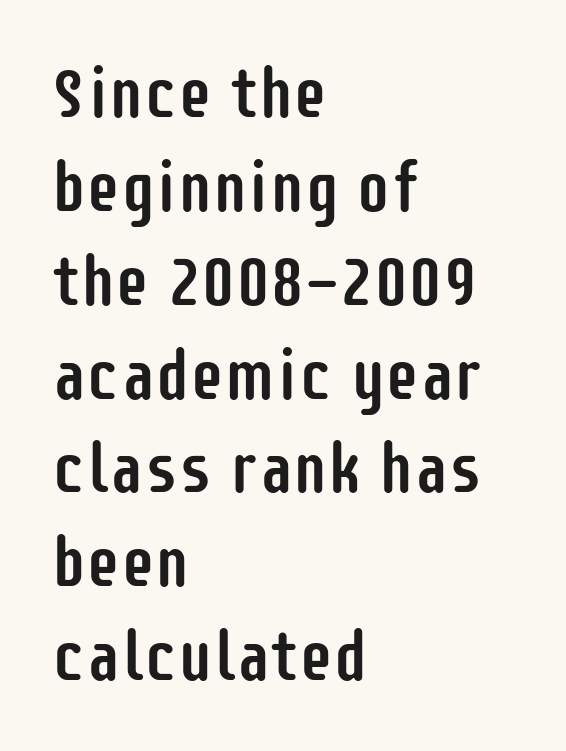
{"serif": "no", "italic": "no", "width": "condensed", "stroke_contrast": "low", "x_height": "large", "monospaced": "no", "underline": "no", "align": "left", "line_spacing": "normal", "line_spacing_ratio": 1.36, "letter_spacing": "normal", "letter_spacing_em": 0.0, "glyph_px": 69}
